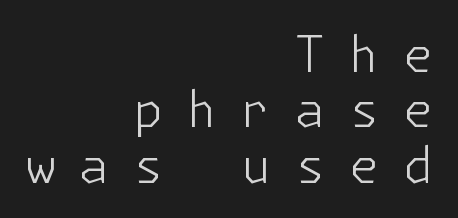
The typesetter chose a ragged-left arrangement here. A bare baseline throughout the passage. Stroke terminals: plain, sans-serif. Style check: upright.
